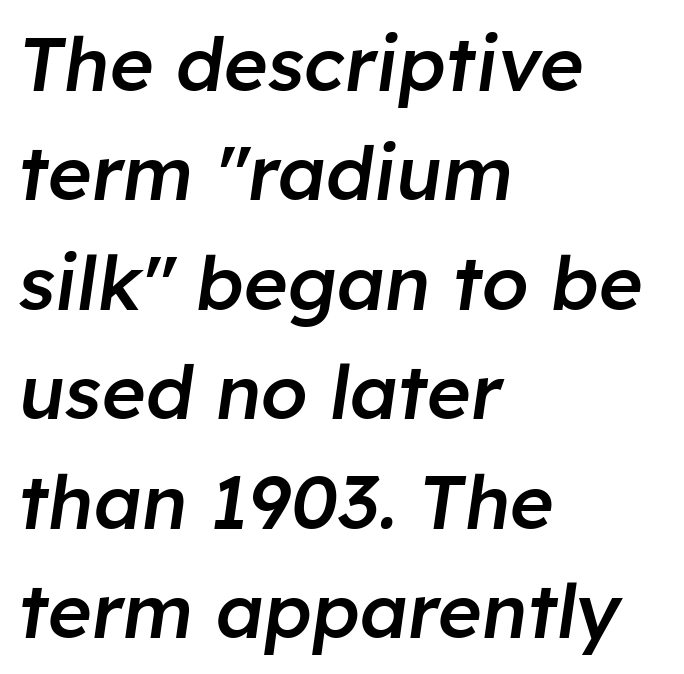
The image shows 75 px semibold type, italic (leaning right); set left-aligned, normal line spacing (1.46x), normal letter spacing, not underlined; low stroke contrast and a medium x-height.
